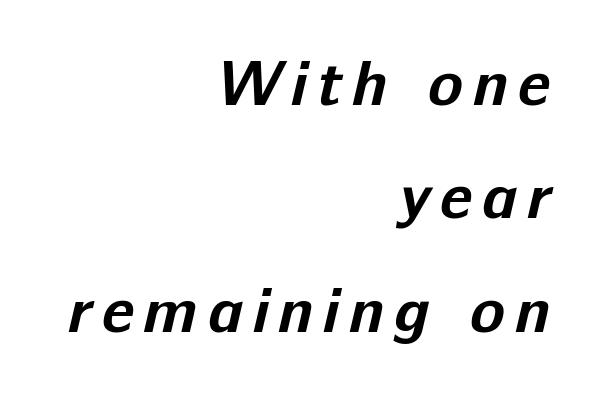
The image shows 64 px bold sans-serif type; set right-aligned, line spacing 1.77x, not underlined; low stroke contrast and a medium x-height.
